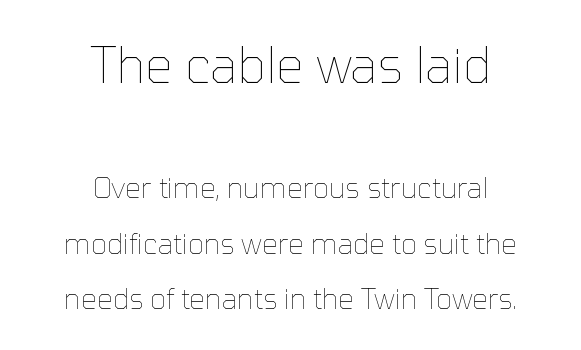
{"italic": "no", "bold": "no", "weight": "thin", "width": "normal", "stroke_contrast": "low", "x_height": "medium", "monospaced": "no", "underline": "no", "align": "center", "line_spacing": "loose", "line_spacing_ratio": 1.98, "letter_spacing": "normal", "letter_spacing_em": 0.0, "larger_block": "first", "size_ratio": 1.75, "glyph_px": 49}
